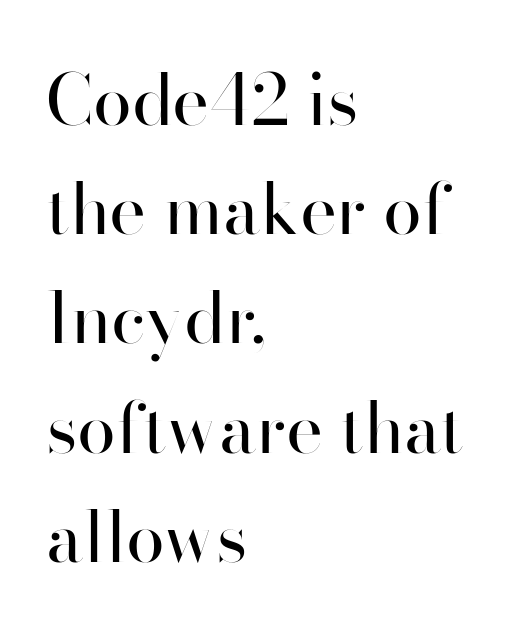
The image shows 70 px regular-weight sans-serif type, upright; set left-aligned, normal line spacing (1.56x), normal letter spacing, not underlined; high stroke contrast and a small x-height.
